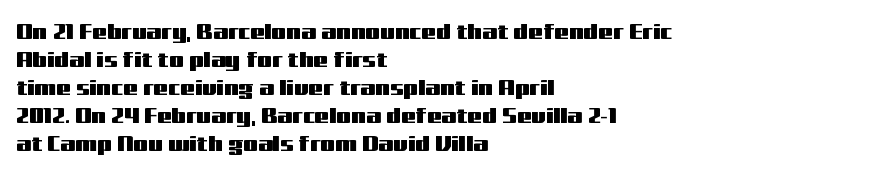
{"italic": "no", "underline": "no", "align": "left", "line_spacing": "normal", "line_spacing_ratio": 1.33, "letter_spacing": "normal", "letter_spacing_em": 0.0, "glyph_px": 21}
